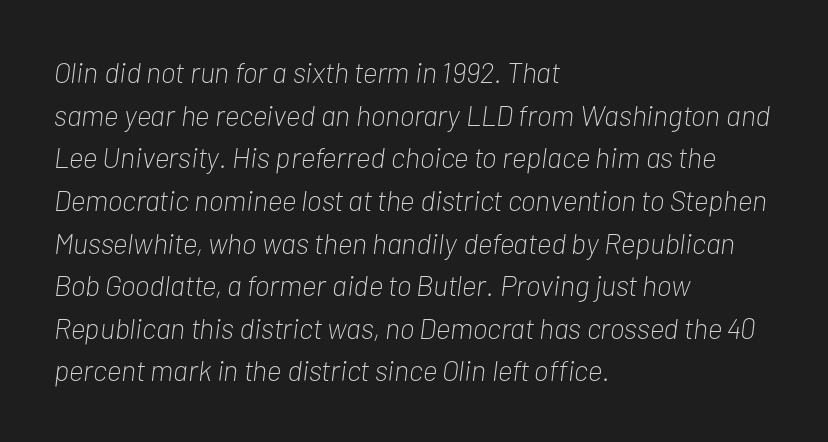
Q: Is the text bold? A: No.
Q: Is the text italic (slanted)? A: Yes, it leans right by about 7 degrees.
Q: Is the text underlined? A: No.
Q: How is the paragraph aligned? A: Left-aligned.
Q: Is the spacing between letters normal or unusually wide? A: Normal.
Q: Is the spacing between lines tight, normal or loose? A: Normal.
Q: Width (condensed, normal, or wide)? A: Condensed.
Q: Stroke contrast? A: Low.
Q: x-height? A: Medium.
Q: Monospaced? A: No.
